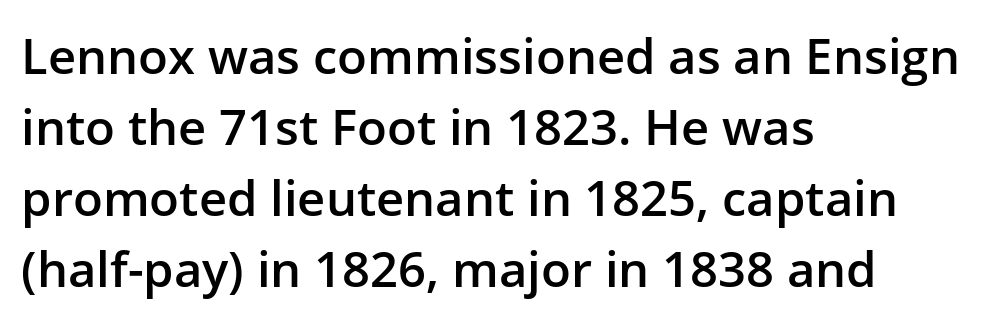
{"serif": "no", "italic": "no", "bold": "semi", "weight": "semibold", "width": "normal", "stroke_contrast": "low", "x_height": "medium", "monospaced": "no", "underline": "no", "align": "left", "line_spacing": "normal", "line_spacing_ratio": 1.45, "letter_spacing": "normal", "letter_spacing_em": 0.0, "glyph_px": 49}
